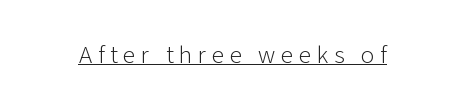
The image shows 25 px text type, upright; set unusually wide letter spacing (+0.23 em), underlined.
